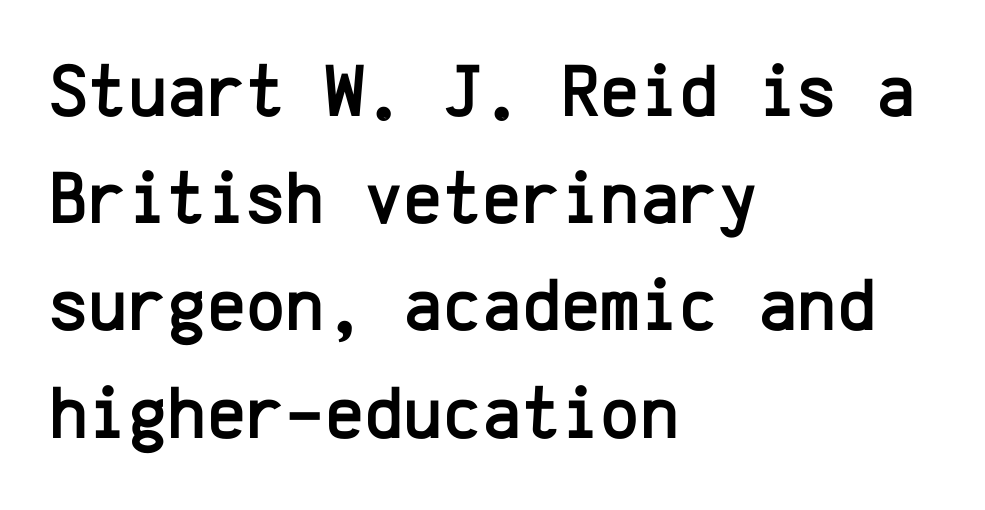
The image shows 75 px sans-serif type, upright, monospaced; set left-aligned, normal line spacing (1.43x), normal letter spacing, not underlined; low stroke contrast and a medium x-height.
